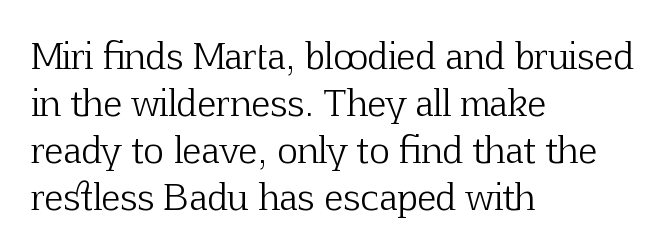
{"serif": "yes", "italic": "no", "bold": "no", "weight": "light", "width": "normal", "stroke_contrast": "low", "x_height": "medium", "monospaced": "no", "underline": "no", "align": "left", "line_spacing": "normal", "line_spacing_ratio": 1.34, "letter_spacing": "normal", "letter_spacing_em": 0.0, "glyph_px": 35}
